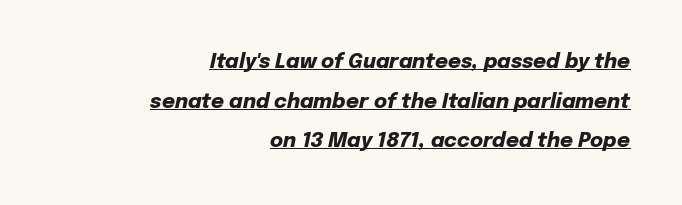
The image shows 20 px bold type, italic (leaning right); set right-aligned, loose line spacing (1.98x), normal letter spacing, underlined.
